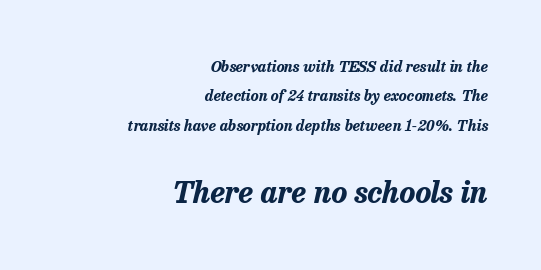
The passage shown begins with its smaller block and ends with its larger one. The block of text is sparse from top to bottom, with ample space between rows. Visually the block forms a straight wall on the right and a jagged coastline on the left. Between one letter and the next there's only the usual sliver of space. Looks like regular typesetting: each glyph gets only the width it needs. The rendering applies a slant to the glyphs.
